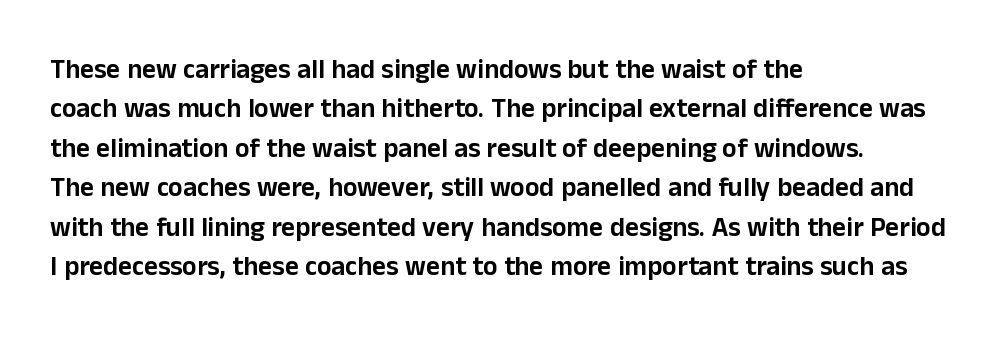
Q: Is the text italic (slanted)? A: No, it is upright.
Q: Is the text underlined? A: No.
Q: How is the paragraph aligned? A: Left-aligned.
Q: Is the spacing between letters normal or unusually wide? A: Normal.
Q: Is the spacing between lines tight, normal or loose? A: Normal.
